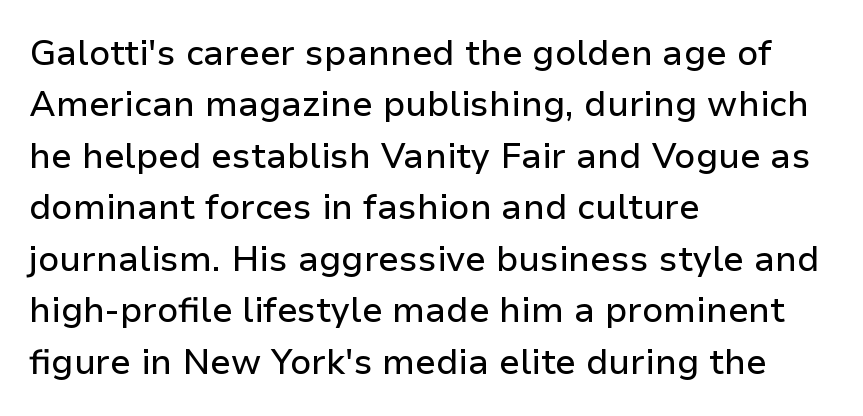
These lines keep a tight, regular rhythm from letter to letter. Teacher's note: observe the even left margin — that is flush-left alignment. Check the space under the baseline: it is left empty. Each letter's strokes conclude bluntly, with no projecting serifs. Is this a fixed-width face? No — the glyphs have proportional, varying widths.
